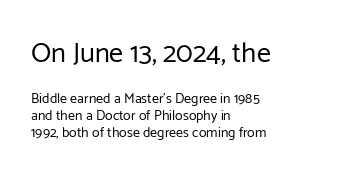
{"serif": "no", "italic": "no", "bold": "no", "weight": "regular", "width": "normal", "stroke_contrast": "low", "x_height": "medium", "monospaced": "no", "underline": "no", "align": "left", "line_spacing_ratio": 1.21, "letter_spacing": "normal", "letter_spacing_em": 0.0, "larger_block": "first", "size_ratio": 2.0, "glyph_px": 28}
